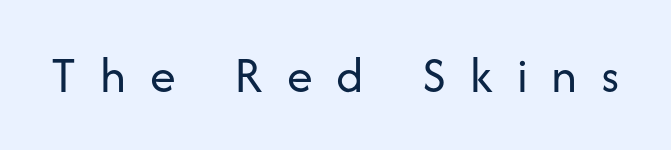
Q: Is the text bold? A: No.
Q: Is the text italic (slanted)? A: No, it is upright.
Q: Is the typeface a serif or a sans-serif typeface? A: Sans-serif.
Q: Is the text underlined? A: No.
Q: Is the spacing between letters normal or unusually wide? A: Unusually wide.
Q: Width (condensed, normal, or wide)? A: Normal.
Q: Stroke contrast? A: Low.
Q: x-height? A: Medium.
Q: Monospaced? A: No.
